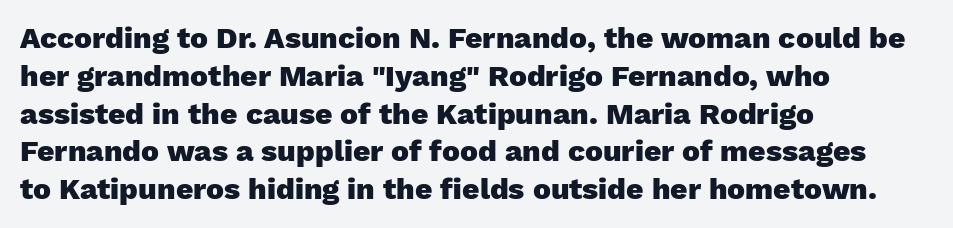
Q: Is the text bold? A: Yes.
Q: Is the text italic (slanted)? A: No, it is upright.
Q: Is the typeface a serif or a sans-serif typeface? A: Sans-serif.
Q: Is the text underlined? A: No.
Q: How is the paragraph aligned? A: Left-aligned.
Q: Is the spacing between letters normal or unusually wide? A: Normal.
Q: Is the spacing between lines tight, normal or loose? A: Normal.
Q: Width (condensed, normal, or wide)? A: Normal.
Q: Stroke contrast? A: Low.
Q: x-height? A: Medium.
Q: Monospaced? A: No.
